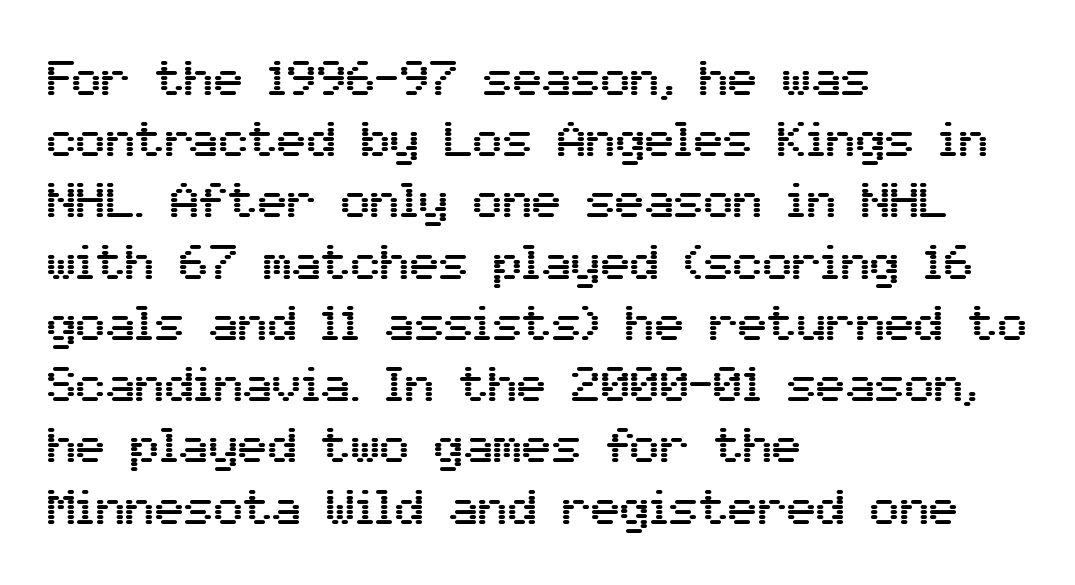
Q: Is the text italic (slanted)? A: No, it is upright.
Q: Is the typeface a serif or a sans-serif typeface? A: Sans-serif.
Q: Is the text underlined? A: No.
Q: How is the paragraph aligned? A: Left-aligned.
Q: Is the spacing between letters normal or unusually wide? A: Normal.
Q: Is the spacing between lines tight, normal or loose? A: Normal.
Q: Width (condensed, normal, or wide)? A: Normal.
Q: Stroke contrast? A: Medium.
Q: x-height? A: Medium.
Q: Monospaced? A: No.
